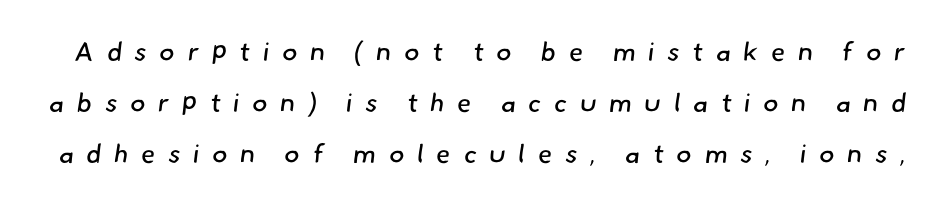
Q: Is the text bold? A: No.
Q: Is the text underlined? A: No.
Q: Is the spacing between letters normal or unusually wide? A: Unusually wide.
Q: Is the spacing between lines tight, normal or loose? A: Loose.
